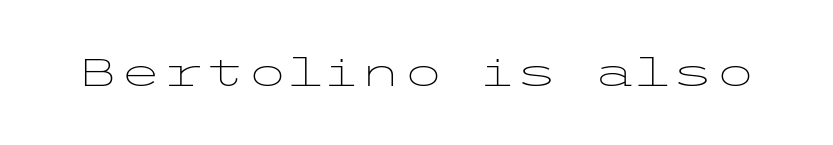
{"serif": "no", "italic": "no", "bold": "no", "weight": "light", "width": "wide", "stroke_contrast": "low", "x_height": "medium", "underline": "no", "letter_spacing": "normal", "letter_spacing_em": 0.0, "glyph_px": 39}
